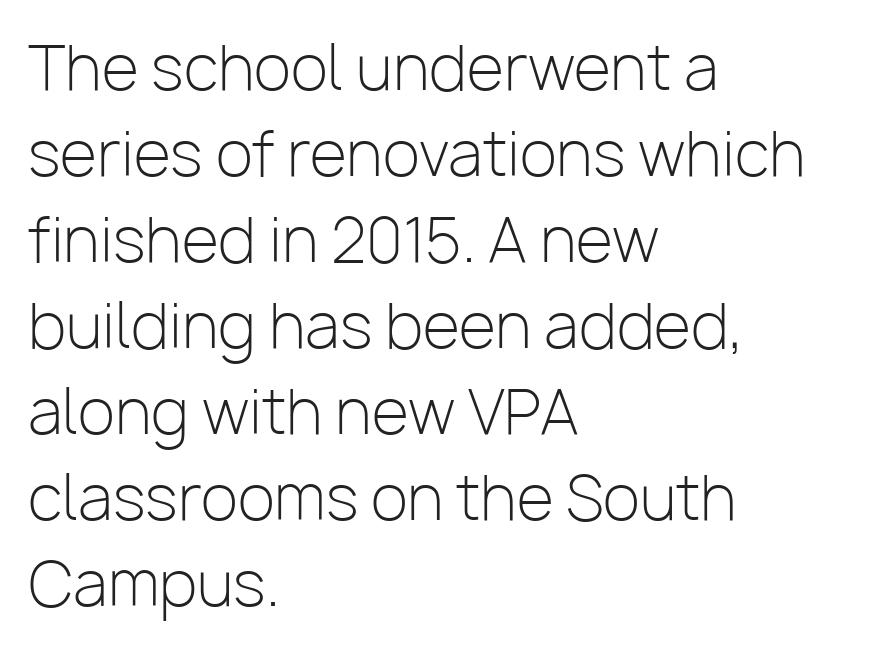
The image shows 61 px light sans-serif type, upright; set left-aligned, normal line spacing (1.41x), normal letter spacing, not underlined; low stroke contrast and a medium x-height.
